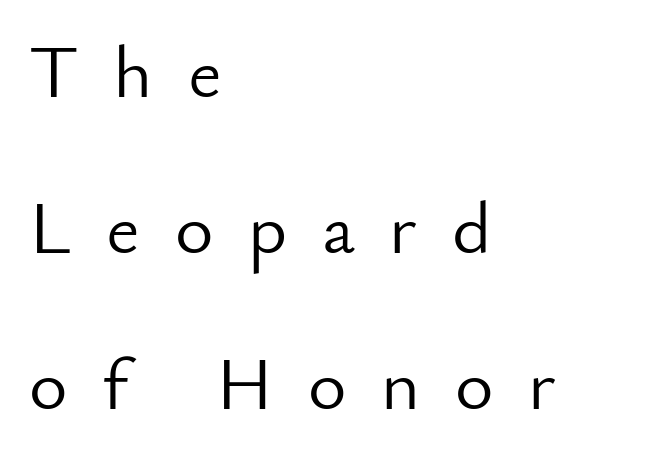
The image shows 74 px light sans-serif type, upright; set left-aligned, loose line spacing (2.11x), unusually wide letter spacing (+0.47 em), not underlined; low stroke contrast and a small x-height.
